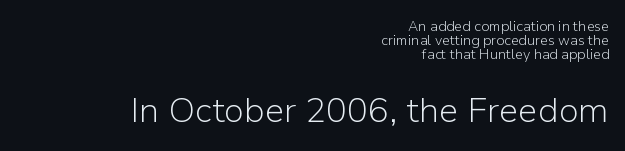
Q: Is the text bold? A: No.
Q: Is the text italic (slanted)? A: No, it is upright.
Q: Is the typeface a serif or a sans-serif typeface? A: Sans-serif.
Q: Is the text underlined? A: No.
Q: How is the paragraph aligned? A: Right-aligned.
Q: Is the spacing between letters normal or unusually wide? A: Normal.
Q: Is the spacing between lines tight, normal or loose? A: Tight.
Q: Which block of text is set in a larger size, the first (top) or the second (bottom)? A: The second (bottom) one.
Q: Width (condensed, normal, or wide)? A: Normal.
Q: Stroke contrast? A: Low.
Q: x-height? A: Medium.
Q: Monospaced? A: No.
